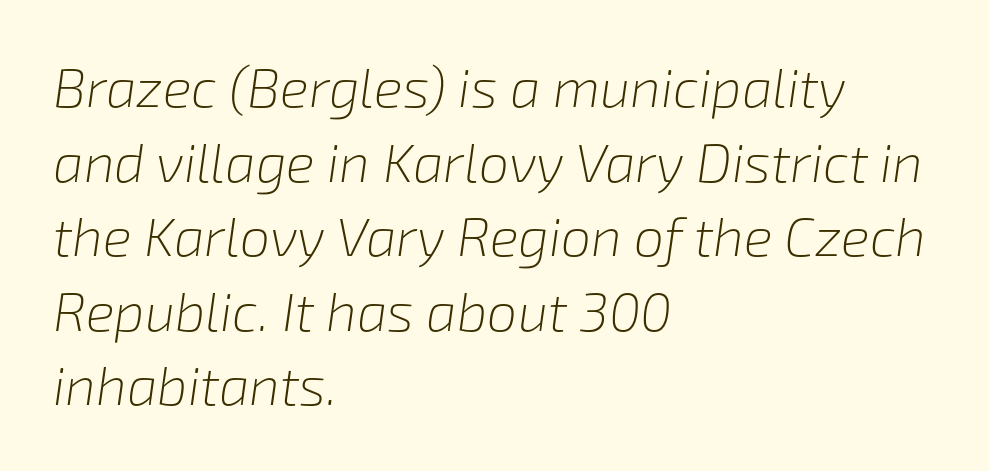
The image shows 54 px light type, italic (leaning right); set left-aligned, normal line spacing (1.38x), normal letter spacing, not underlined; low stroke contrast and a medium x-height.
